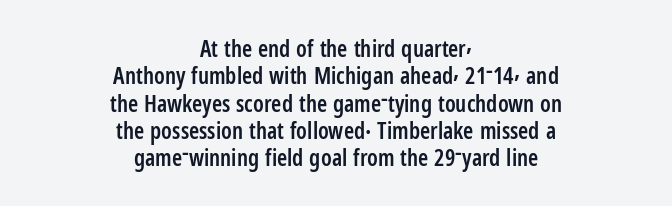
The image shows 23 px text type, upright; set centered, line spacing 1.19x, normal letter spacing, not underlined.
